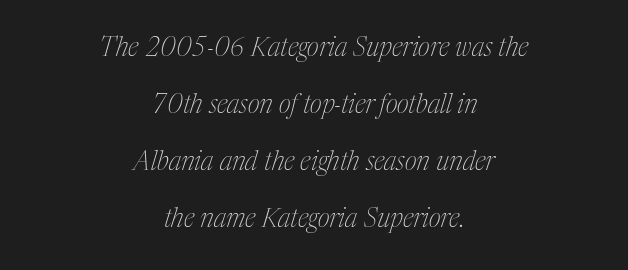
Q: Is the text bold? A: No.
Q: Is the text italic (slanted)? A: Yes, it leans right by about 17 degrees.
Q: Is the text underlined? A: No.
Q: How is the paragraph aligned? A: Centered.
Q: Is the spacing between letters normal or unusually wide? A: Normal.
Q: Is the spacing between lines tight, normal or loose? A: Loose.
